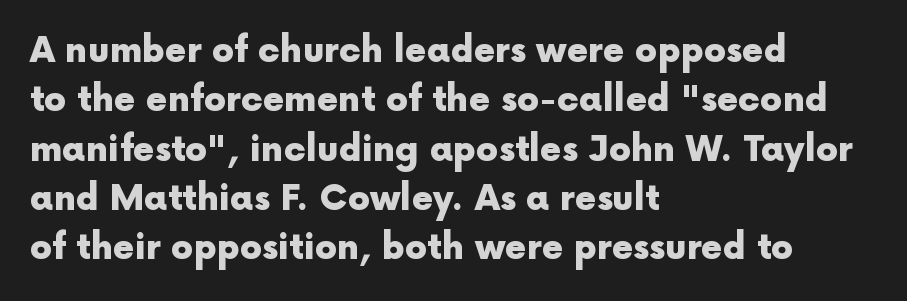
The space directly below the letters is spotless. The font family rendered here belongs to the sans-serif group. Varying glyph widths throughout — classic text-font behaviour. In terms of posture, this sample is upright. The horizontal fit of the characters is conventional and even.
